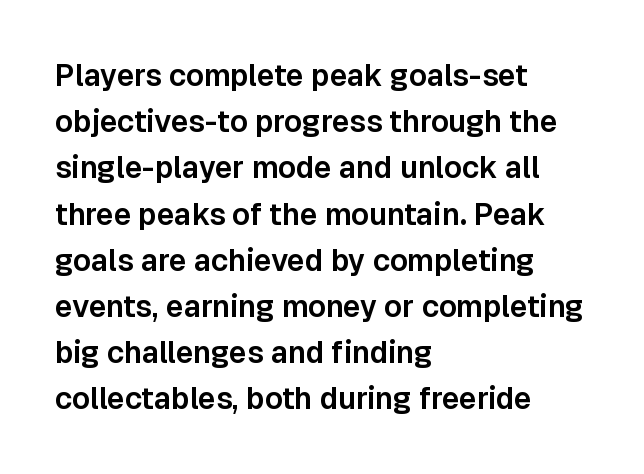
The image shows 30 px sans-serif type, upright; set left-aligned, normal line spacing (1.54x), normal letter spacing, not underlined; low stroke contrast and a medium x-height.
